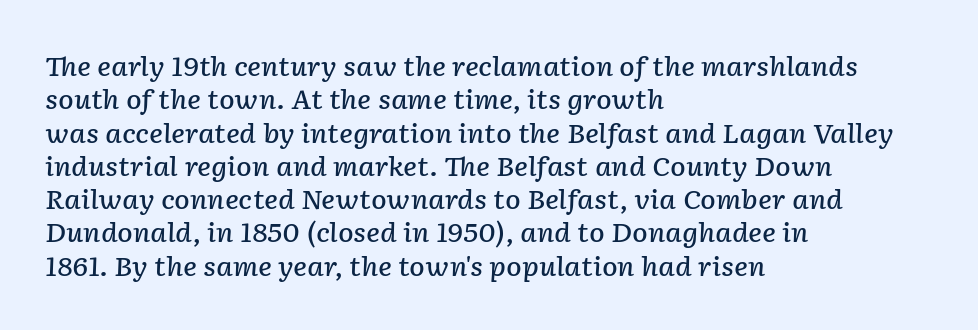
On the weight axis this lands at semibold, roughly 600. Is the type slanted? Yes — the strokes lean at a clear angle. What stands out about the letter spacing? Nothing — it is the standard amount. In terms of leading, this rendering sits right in the middle.
